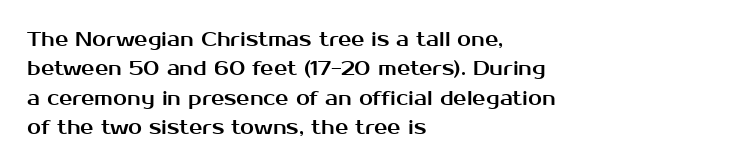
{"italic": "no", "underline": "no", "align": "left", "line_spacing": "normal", "line_spacing_ratio": 1.47, "letter_spacing": "normal", "letter_spacing_em": 0.0, "glyph_px": 20}
